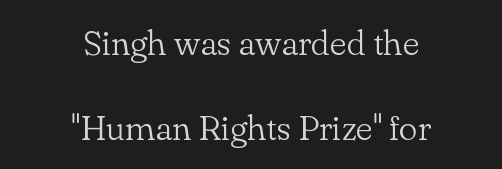
A typesetter would call this zero additional tracking. The face used here is seriffed, in the tradition of book romans. The letters look calm and open, with moderate or lighter stems. The paragraph shown floats in the horizontal middle.
